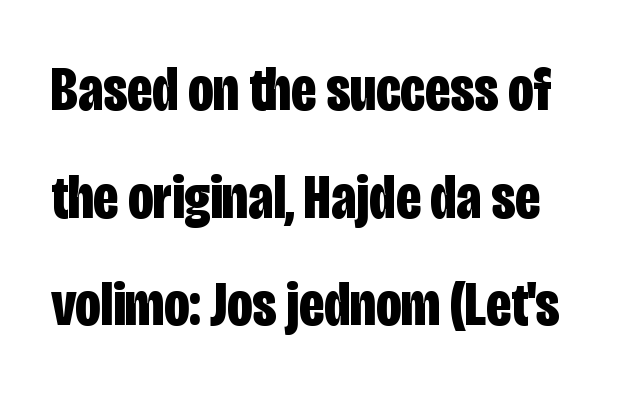
Q: Is the text bold? A: Yes.
Q: Is the text italic (slanted)? A: No, it is upright.
Q: Is the typeface a serif or a sans-serif typeface? A: Sans-serif.
Q: Is the text underlined? A: No.
Q: Is the spacing between letters normal or unusually wide? A: Normal.
Q: Width (condensed, normal, or wide)? A: Condensed.
Q: Stroke contrast? A: Low.
Q: x-height? A: Large.
Q: Monospaced? A: No.
